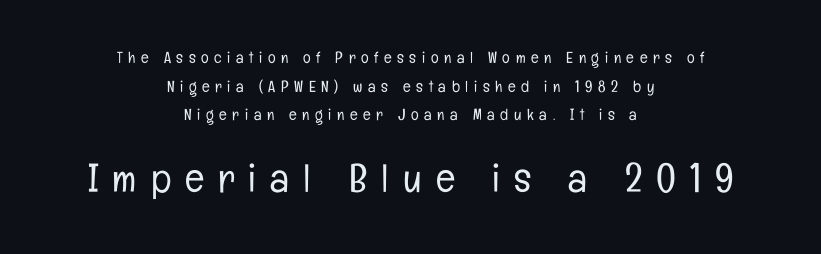
Here the designer chose a conventional face with non-uniform glyph widths. Characters remain perfectly vertical along every line. There is plenty of visible air inserted between adjacent glyphs. Underline: absent.
